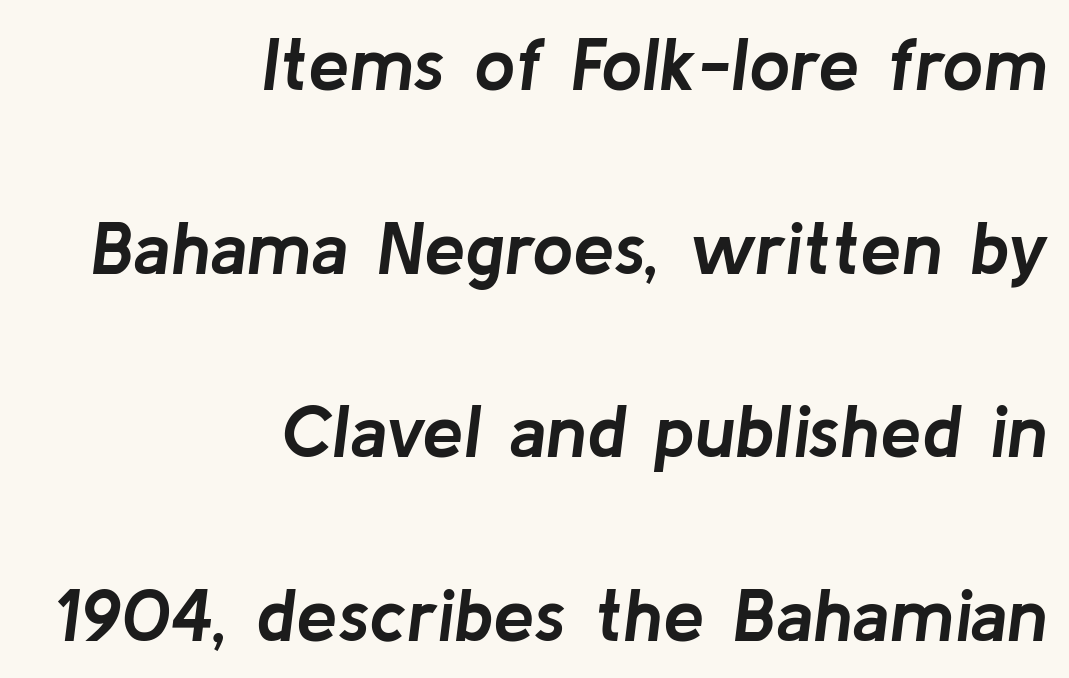
{"italic": "yes", "lean": "right", "slant_degrees": 8, "bold": "yes", "weight": "semibold", "width": "normal", "stroke_contrast": "low", "x_height": "medium", "monospaced": "no", "underline": "no", "align": "right", "line_spacing": "loose", "line_spacing_ratio": 2.48, "letter_spacing": "normal", "letter_spacing_em": 0.0, "glyph_px": 74}
